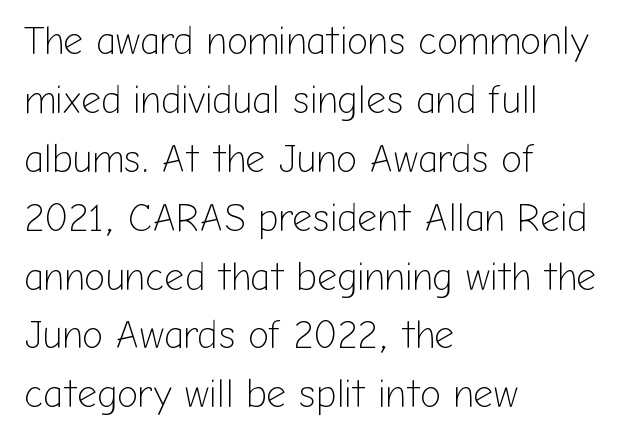
The image shows 39 px light sans-serif type, upright; set left-aligned, normal line spacing (1.51x), normal letter spacing, not underlined; low stroke contrast and a medium x-height.
